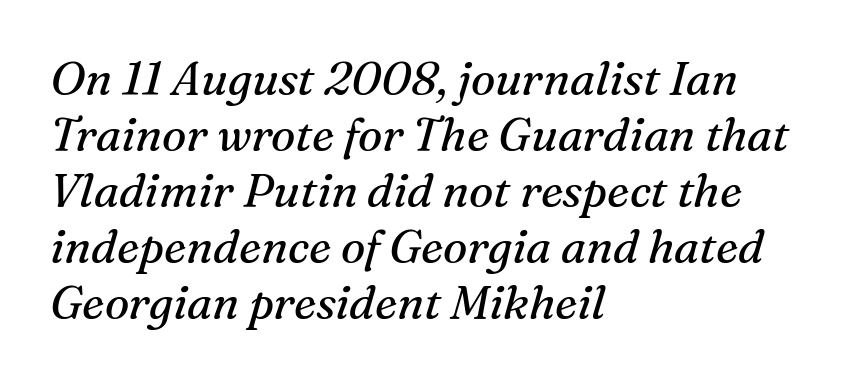
Q: Is the text bold? A: No.
Q: Is the text italic (slanted)? A: Yes, it leans right by about 16 degrees.
Q: Is the typeface a serif or a sans-serif typeface? A: Serif.
Q: Is the text underlined? A: No.
Q: How is the paragraph aligned? A: Left-aligned.
Q: Is the spacing between letters normal or unusually wide? A: Normal.
Q: Width (condensed, normal, or wide)? A: Normal.
Q: Stroke contrast? A: Medium.
Q: x-height? A: Medium.
Q: Monospaced? A: No.
